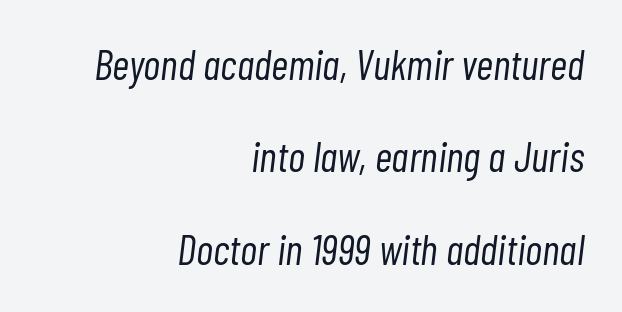
The gap between lines stays unmarked. The lines in this sample share a right terminus and differ only in where they begin. In terms of posture, this sample is oblique. Character widths vary here, with narrow letters taking less room than wide ones.
